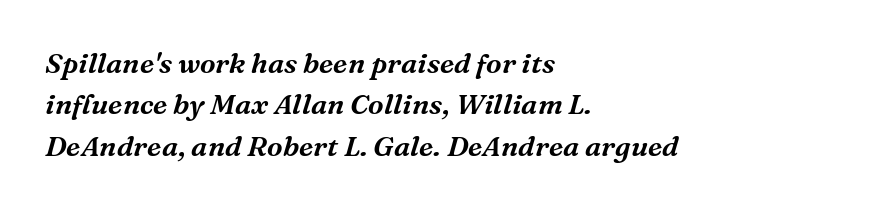
The horizontal fit of the characters is conventional and even. This sample keeps an unexceptional amount of space between lines. The passage shown leans; its letterforms are oblique. The rendering uses natural spacing where letterforms have individual widths. Which margin do the lines hug? The left one — the right edge is uneven. Unlike a clean sans, this face finishes its strokes with serifs.
